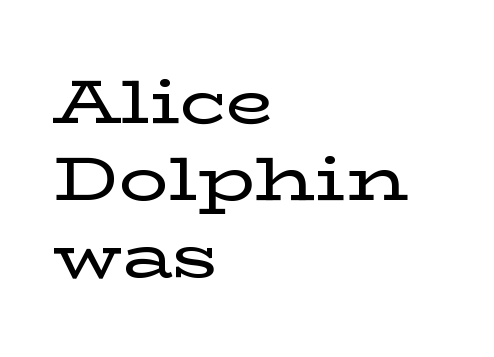
This rendering leaves character spacing at its baseline value. Note the varied advance widths — an 'i' is clearly narrower than an 'm'. In CSS terms this would be text-align: left. Any mark beneath the type? The region is blank. Does the lettering tilt? It doesn't — this is upright.
